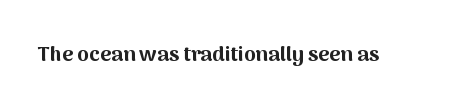
The image shows 21 px bold type, upright; set normal letter spacing, not underlined.
